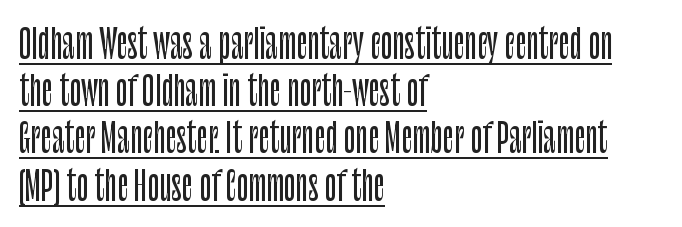
The image shows 39 px condensed sans-serif type, upright; set left-aligned, line spacing 1.21x, normal letter spacing, underlined; low stroke contrast and a large x-height.
